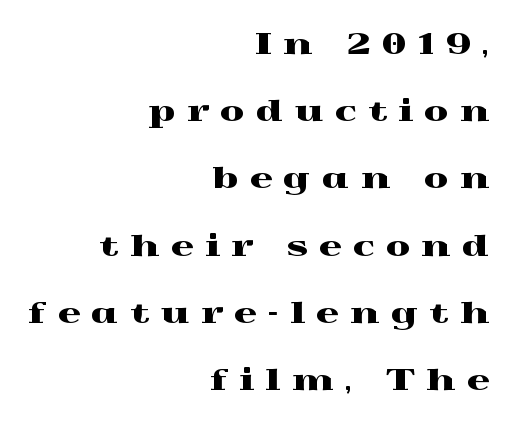
Classification — serif. Line endings align vertically; line beginnings do not. The passage shown is not underscored anywhere. Tall strokes in this sample are plumb rather than angled.
